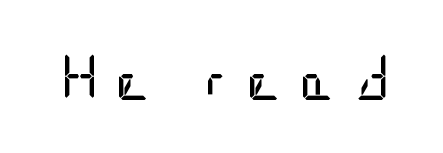
{"serif": "no", "italic": "no", "bold": "no", "weight": "regular", "width": "condensed", "stroke_contrast": "low", "x_height": "large", "underline": "no", "letter_spacing": "wide", "letter_spacing_em": 0.32, "glyph_px": 47}
